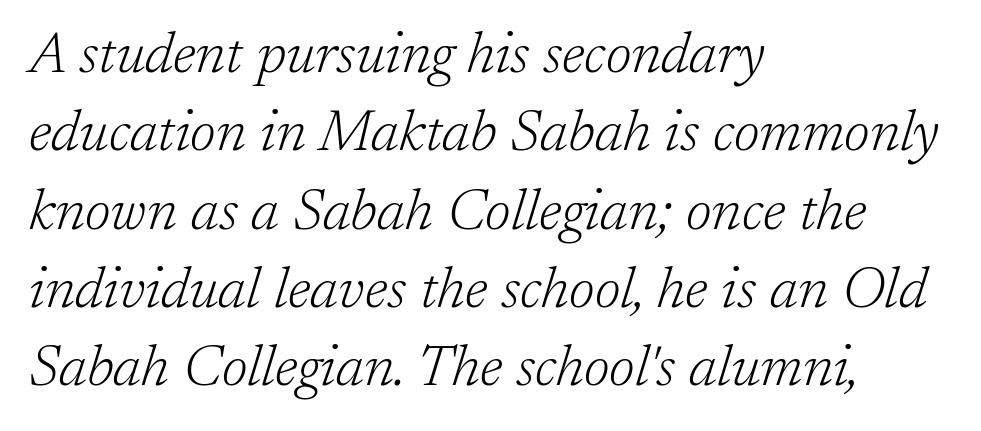
Q: Is the text bold? A: No.
Q: Is the text italic (slanted)? A: Yes, it leans right by about 17 degrees.
Q: Is the typeface a serif or a sans-serif typeface? A: Serif.
Q: Is the text underlined? A: No.
Q: How is the paragraph aligned? A: Left-aligned.
Q: Is the spacing between letters normal or unusually wide? A: Normal.
Q: Is the spacing between lines tight, normal or loose? A: Normal.
Q: Width (condensed, normal, or wide)? A: Normal.
Q: Stroke contrast? A: Low.
Q: x-height? A: Medium.
Q: Monospaced? A: No.
